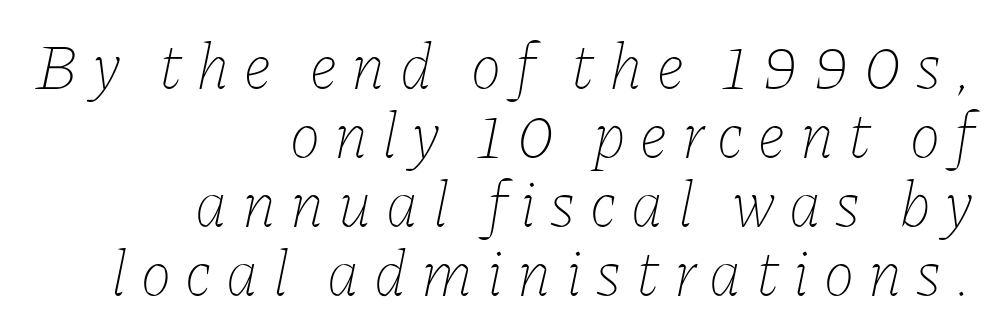
The gap between lines stays unmarked. Proportional: the letters do not fall into vertical columns. The specimen reads as italic at a glance. Right-aligned paragraph, ragged on the left.
